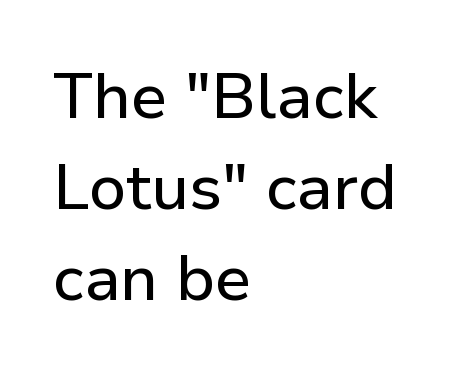
{"serif": "no", "italic": "no", "width": "normal", "stroke_contrast": "low", "x_height": "medium", "monospaced": "no", "underline": "no", "align": "left", "line_spacing": "normal", "line_spacing_ratio": 1.42, "letter_spacing": "normal", "letter_spacing_em": 0.0, "glyph_px": 64}
